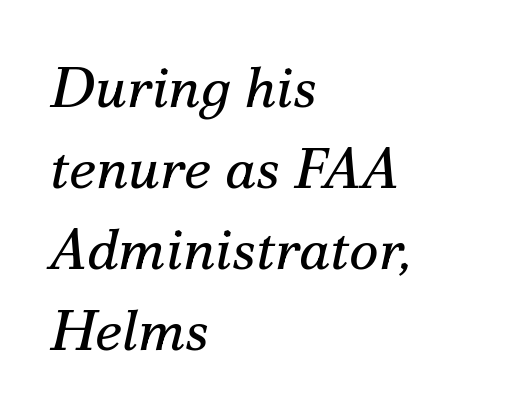
Q: Is the text bold? A: No.
Q: Is the text italic (slanted)? A: Yes, it leans right by about 12 degrees.
Q: Is the typeface a serif or a sans-serif typeface? A: Serif.
Q: Is the text underlined? A: No.
Q: How is the paragraph aligned? A: Left-aligned.
Q: Is the spacing between letters normal or unusually wide? A: Normal.
Q: Is the spacing between lines tight, normal or loose? A: Normal.
Q: Width (condensed, normal, or wide)? A: Normal.
Q: Stroke contrast? A: Medium.
Q: x-height? A: Small.
Q: Monospaced? A: No.
